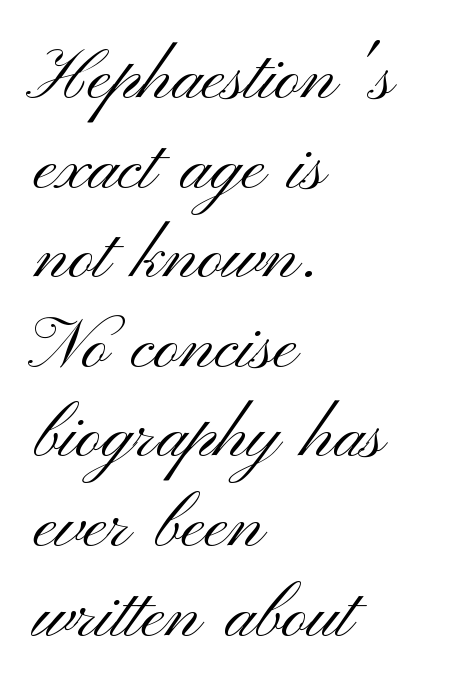
Q: Is the text bold? A: No.
Q: Is the text italic (slanted)? A: Yes.
Q: Is the typeface a serif or a sans-serif typeface? A: Sans-serif.
Q: Is the text underlined? A: No.
Q: How is the paragraph aligned? A: Left-aligned.
Q: Is the spacing between letters normal or unusually wide? A: Normal.
Q: Is the spacing between lines tight, normal or loose? A: Normal.
Q: Width (condensed, normal, or wide)? A: Wide.
Q: Stroke contrast? A: Medium.
Q: x-height? A: Small.
Q: Monospaced? A: No.
